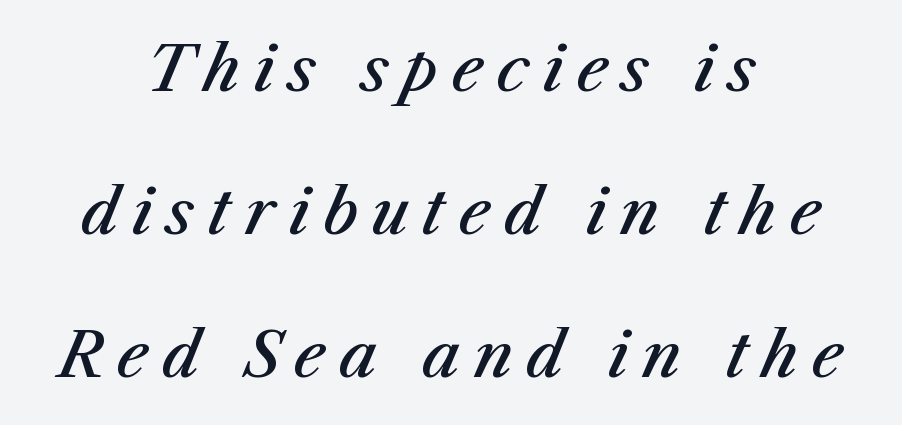
{"italic": "yes", "lean": "right", "slant_degrees": 23, "bold": "semi", "weight": "semibold", "width": "normal", "stroke_contrast": "medium", "x_height": "medium", "monospaced": "no", "underline": "no", "align": "center", "line_spacing": "loose", "line_spacing_ratio": 2.31, "letter_spacing": "wide", "letter_spacing_em": 0.22, "glyph_px": 62}
